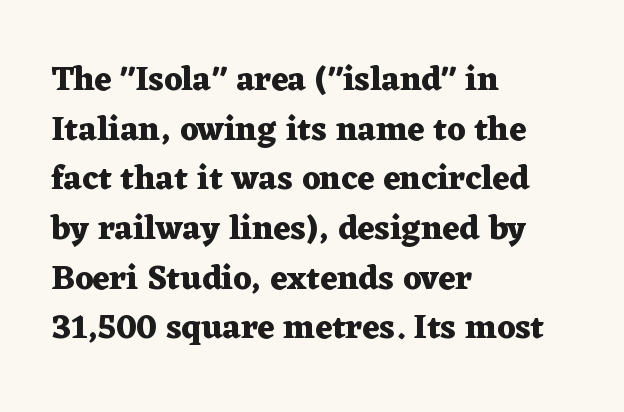
{"serif": "yes", "italic": "no", "bold": "yes", "weight": "heavy", "width": "wide", "stroke_contrast": "medium", "x_height": "medium", "monospaced": "no", "underline": "no", "align": "left", "line_spacing": "normal", "line_spacing_ratio": 1.46, "letter_spacing": "normal", "letter_spacing_em": 0.0, "glyph_px": 34}
